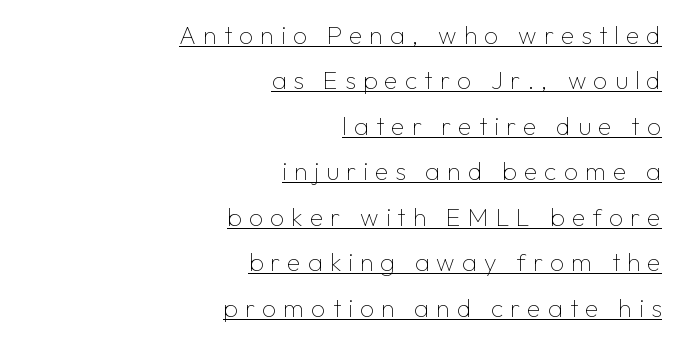
Q: Is the text bold? A: No.
Q: Is the text italic (slanted)? A: No, it is upright.
Q: Is the text underlined? A: Yes.
Q: How is the paragraph aligned? A: Right-aligned.
Q: Is the spacing between letters normal or unusually wide? A: Unusually wide.
